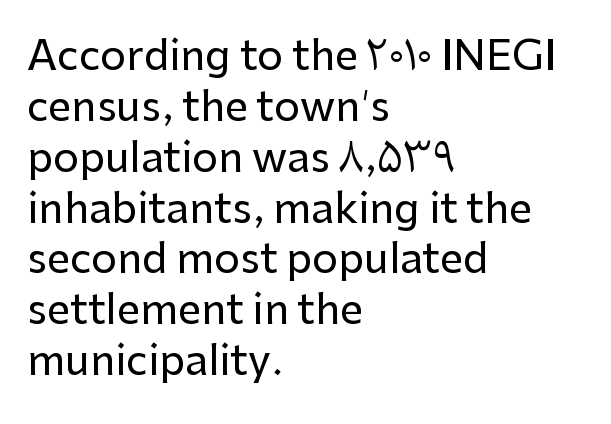
{"serif": "no", "italic": "no", "width": "normal", "stroke_contrast": "low", "x_height": "medium", "monospaced": "no", "underline": "no", "align": "left", "line_spacing_ratio": 1.24, "letter_spacing": "normal", "letter_spacing_em": 0.0, "glyph_px": 41}
